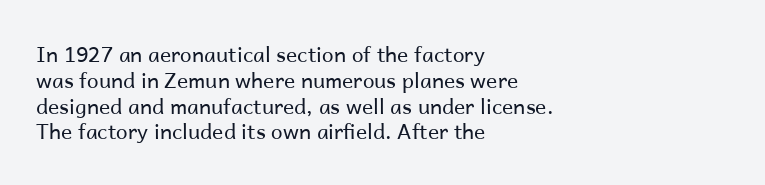
Q: Is the text bold? A: No.
Q: Is the text italic (slanted)? A: No, it is upright.
Q: Is the text underlined? A: No.
Q: How is the paragraph aligned? A: Left-aligned.
Q: Is the spacing between letters normal or unusually wide? A: Normal.
